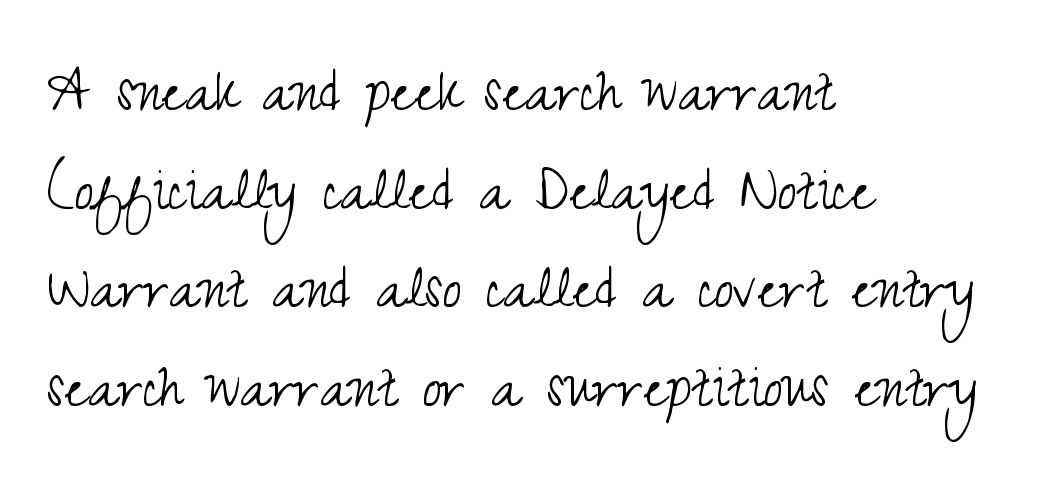
Q: Is the text bold? A: No.
Q: Is the text italic (slanted)? A: No, it is upright.
Q: Is the typeface a serif or a sans-serif typeface? A: Sans-serif.
Q: Is the text underlined? A: No.
Q: How is the paragraph aligned? A: Left-aligned.
Q: Is the spacing between letters normal or unusually wide? A: Normal.
Q: Is the spacing between lines tight, normal or loose? A: Normal.
Q: Width (condensed, normal, or wide)? A: Condensed.
Q: Stroke contrast? A: Medium.
Q: x-height? A: Small.
Q: Monospaced? A: No.
